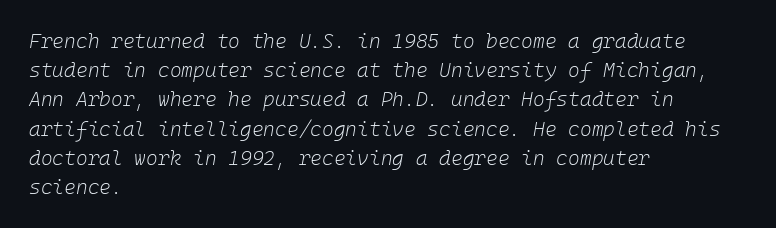
The image shows 20 px text type, italic (leaning right); set left-aligned, normal line spacing (1.46x), normal letter spacing, not underlined.
